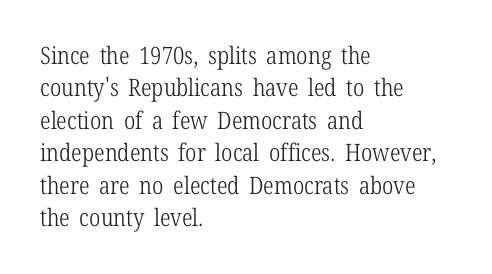
{"italic": "no", "bold": "no", "underline": "no", "align": "left", "line_spacing": "normal", "line_spacing_ratio": 1.35, "letter_spacing": "normal", "letter_spacing_em": 0.0, "glyph_px": 24}
